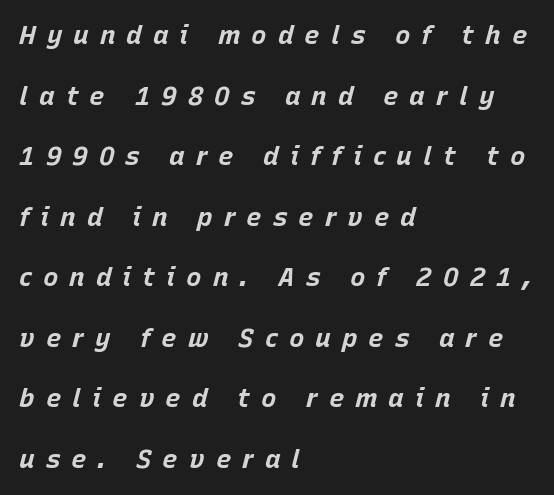
Q: Is the text bold? A: Yes.
Q: Is the text italic (slanted)? A: Yes, it leans right by about 15 degrees.
Q: Is the text underlined? A: No.
Q: How is the paragraph aligned? A: Left-aligned.
Q: Is the spacing between letters normal or unusually wide? A: Unusually wide.
Q: Is the spacing between lines tight, normal or loose? A: Loose.
